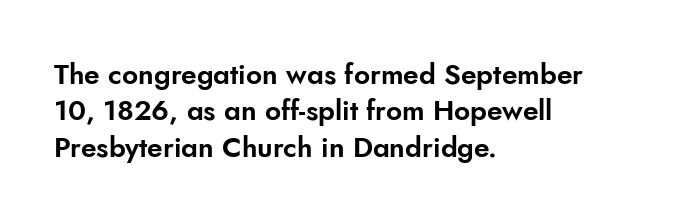
Q: Is the text italic (slanted)? A: No, it is upright.
Q: Is the typeface a serif or a sans-serif typeface? A: Sans-serif.
Q: Is the text underlined? A: No.
Q: How is the paragraph aligned? A: Left-aligned.
Q: Is the spacing between letters normal or unusually wide? A: Normal.
Q: Is the spacing between lines tight, normal or loose? A: Normal.
Q: Width (condensed, normal, or wide)? A: Normal.
Q: Stroke contrast? A: Low.
Q: x-height? A: Small.
Q: Monospaced? A: No.
